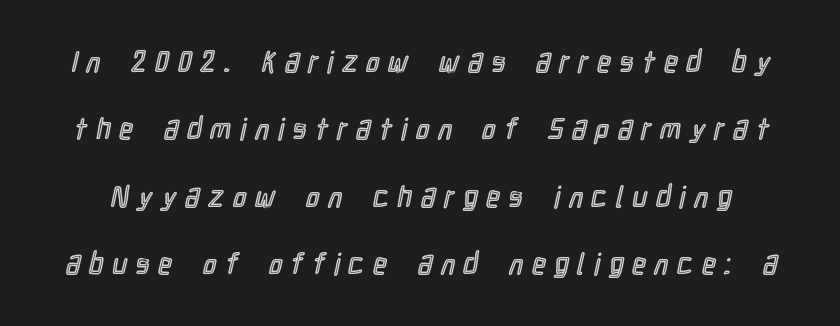
Q: Is the text italic (slanted)? A: Yes.
Q: Is the text underlined? A: No.
Q: Is the spacing between letters normal or unusually wide? A: Unusually wide.
Q: Is the spacing between lines tight, normal or loose? A: Loose.
Q: Width (condensed, normal, or wide)? A: Condensed.
Q: x-height? A: Medium.
Q: Monospaced? A: No.
